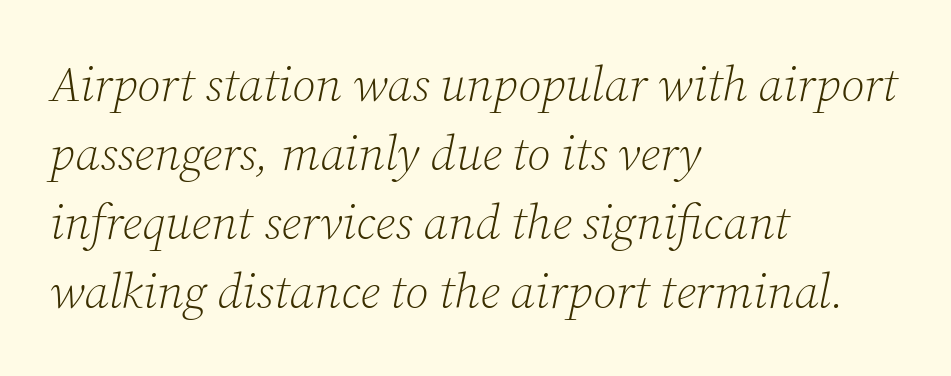
The image shows 49 px light serif type, italic (leaning right); set left-aligned, normal line spacing (1.41x), normal letter spacing, not underlined; low stroke contrast and a medium x-height.
